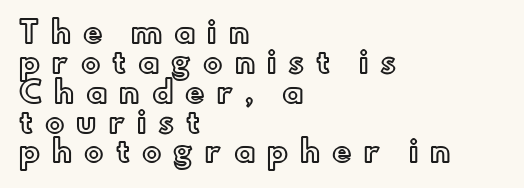
Q: Is the text italic (slanted)? A: No, it is upright.
Q: Is the text underlined? A: No.
Q: How is the paragraph aligned? A: Left-aligned.
Q: Is the spacing between letters normal or unusually wide? A: Unusually wide.
Q: Is the spacing between lines tight, normal or loose? A: Tight.
Q: Width (condensed, normal, or wide)? A: Normal.
Q: x-height? A: Small.
Q: Monospaced? A: No.
